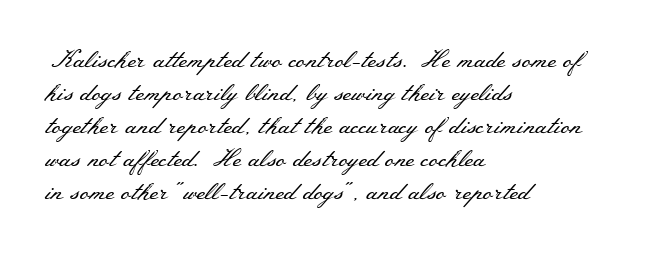
Horizontally, the lines are justified to the leading edge only. The lines sit at an ordinary, default distance from one another. The font sits on the lighter half of the weight spectrum, regular included. Just letters on the line, the space beneath them empty. Standard letterfit; no display-style spreading of the glyphs.
